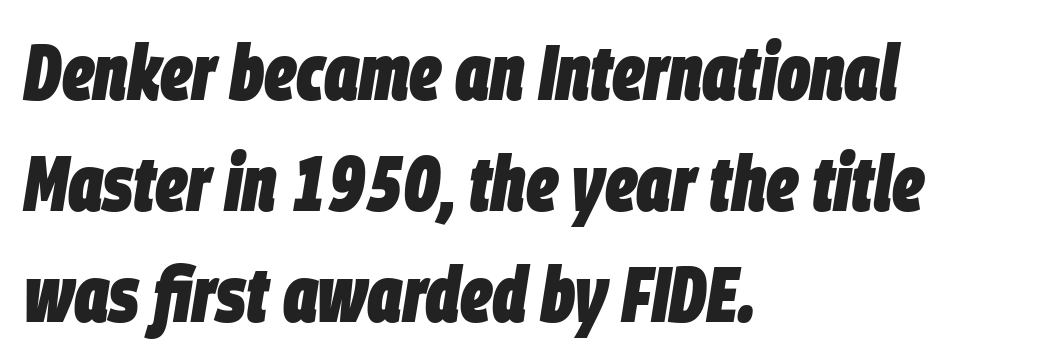
{"italic": "yes", "lean": "right", "slant_degrees": 9, "bold": "yes", "weight": "heavy", "width": "condensed", "stroke_contrast": "low", "x_height": "large", "monospaced": "no", "underline": "no", "align": "left", "line_spacing": "normal", "line_spacing_ratio": 1.42, "letter_spacing": "normal", "letter_spacing_em": 0.0, "glyph_px": 78}
